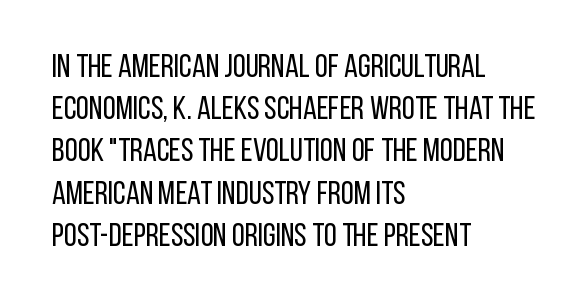
The image shows 33 px regular-weight, condensed sans-serif type, upright; set left-aligned, normal line spacing (1.28x), normal letter spacing, not underlined; low stroke contrast and a large x-height.
